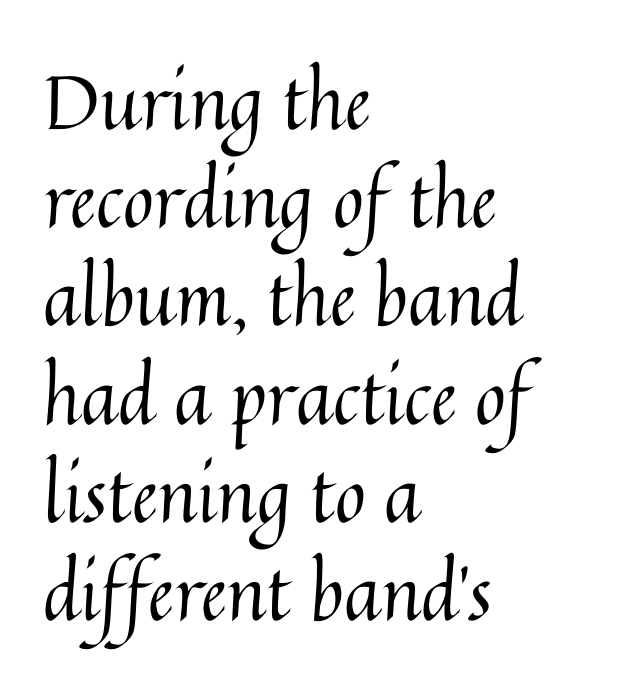
Q: Is the text bold? A: No.
Q: Is the text underlined? A: No.
Q: How is the paragraph aligned? A: Left-aligned.
Q: Is the spacing between letters normal or unusually wide? A: Normal.
Q: Is the spacing between lines tight, normal or loose? A: Normal.
Q: Width (condensed, normal, or wide)? A: Normal.
Q: Stroke contrast? A: Medium.
Q: x-height? A: Medium.
Q: Monospaced? A: No.
